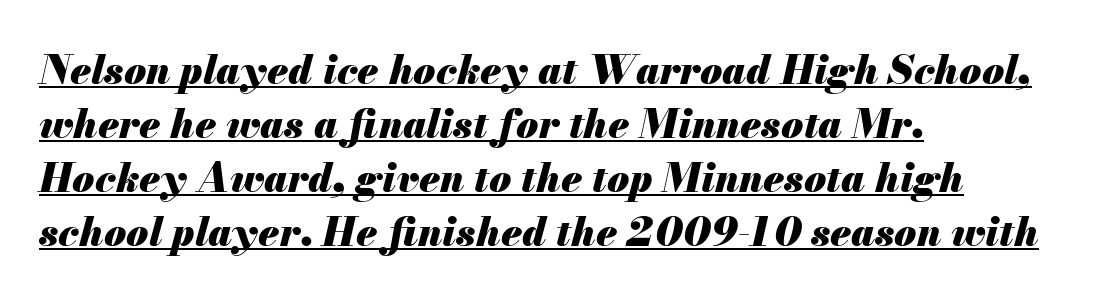
The image shows 40 px heavy type, italic (leaning right); set left-aligned, normal line spacing (1.35x), normal letter spacing, underlined; medium stroke contrast and a small x-height.
